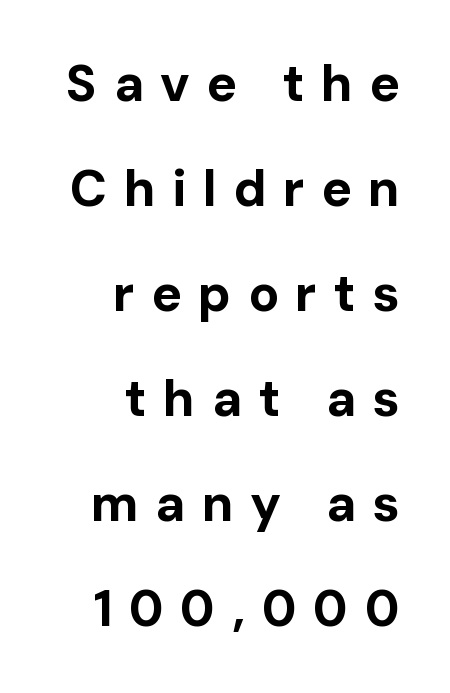
Q: Is the text bold? A: Yes.
Q: Is the text italic (slanted)? A: No, it is upright.
Q: Is the typeface a serif or a sans-serif typeface? A: Sans-serif.
Q: Is the text underlined? A: No.
Q: How is the paragraph aligned? A: Right-aligned.
Q: Is the spacing between letters normal or unusually wide? A: Unusually wide.
Q: Is the spacing between lines tight, normal or loose? A: Loose.
Q: Width (condensed, normal, or wide)? A: Normal.
Q: Stroke contrast? A: Low.
Q: x-height? A: Medium.
Q: Monospaced? A: No.
